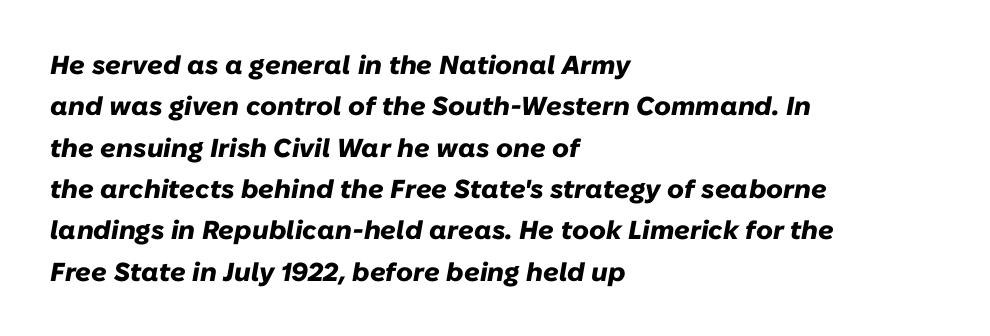
Q: Is the text bold? A: Yes.
Q: Is the text italic (slanted)? A: Yes, it leans right by about 10 degrees.
Q: Is the text underlined? A: No.
Q: How is the paragraph aligned? A: Left-aligned.
Q: Is the spacing between letters normal or unusually wide? A: Normal.
Q: Is the spacing between lines tight, normal or loose? A: Normal.
